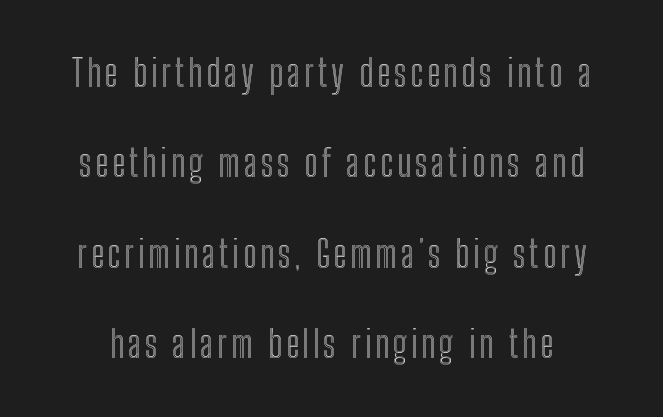
{"italic": "no", "width": "condensed", "x_height": "medium", "monospaced": "no", "underline": "no", "line_spacing": "loose", "line_spacing_ratio": 2.38, "glyph_px": 38}
